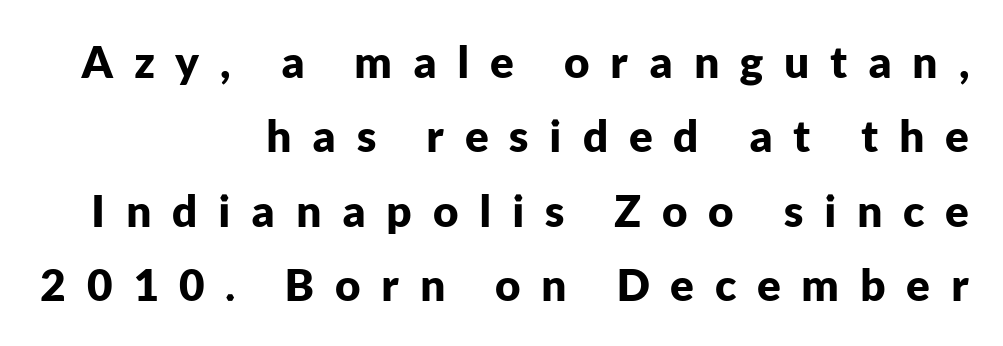
The passage shown has open, widely tracked lettering throughout. Tall strokes in this sample are plumb rather than angled. No word sits above an underline. This block has exactly the height ordinary leading produces. Does the copy run flush right? Yes — the right margin is perfectly even. The passage shown is typed in a proportional face where columns would drift.
